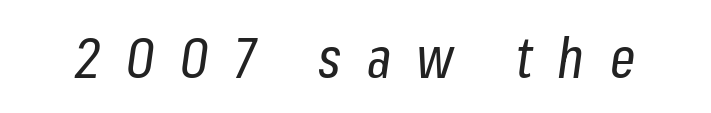
{"italic": "yes", "lean": "right", "slant_degrees": 8, "bold": "no", "weight": "regular", "width": "condensed", "stroke_contrast": "low", "x_height": "medium", "monospaced": "no", "underline": "no", "letter_spacing": "wide", "letter_spacing_em": 0.46, "glyph_px": 56}
